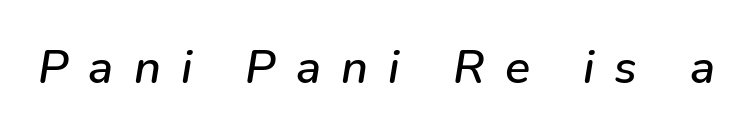
The image shows 47 px text type, italic (leaning right); set unusually wide letter spacing (+0.43 em), not underlined; low stroke contrast and a medium x-height.
